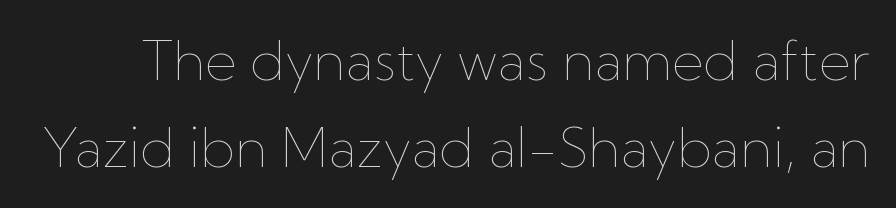
The image shows 54 px thin type, upright; set normal line spacing (1.62x), normal letter spacing, not underlined; low stroke contrast and a medium x-height.
